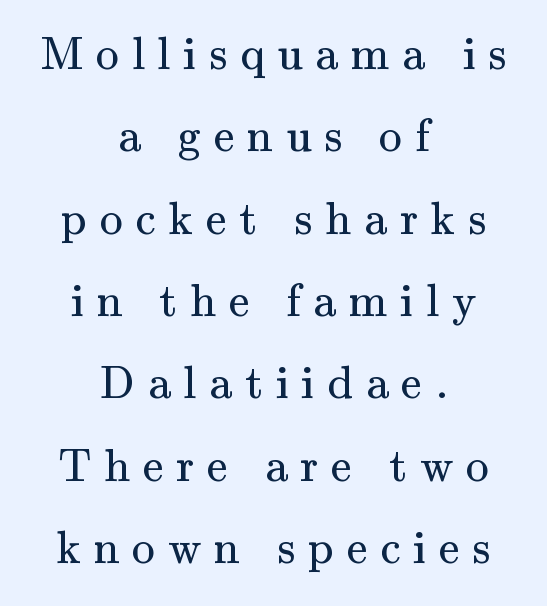
Q: Is the text bold? A: No.
Q: Is the text italic (slanted)? A: No, it is upright.
Q: Is the typeface a serif or a sans-serif typeface? A: Serif.
Q: Is the text underlined? A: No.
Q: How is the paragraph aligned? A: Centered.
Q: Is the spacing between letters normal or unusually wide? A: Unusually wide.
Q: Width (condensed, normal, or wide)? A: Normal.
Q: Stroke contrast? A: Medium.
Q: x-height? A: Small.
Q: Monospaced? A: No.
